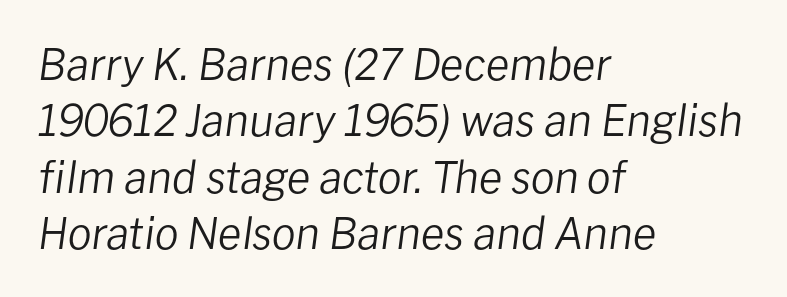
{"italic": "yes", "lean": "right", "slant_degrees": 8, "bold": "no", "weight": "regular", "width": "normal", "stroke_contrast": "low", "x_height": "medium", "monospaced": "no", "underline": "no", "align": "left", "line_spacing": "normal", "line_spacing_ratio": 1.31, "letter_spacing": "normal", "letter_spacing_em": 0.0, "glyph_px": 43}
